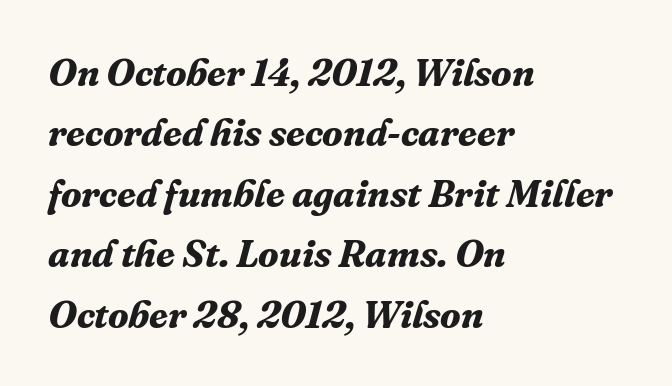
The image shows 38 px bold serif type, italic (leaning right); set left-aligned, normal line spacing (1.59x), normal letter spacing, not underlined; medium stroke contrast and a medium x-height.
